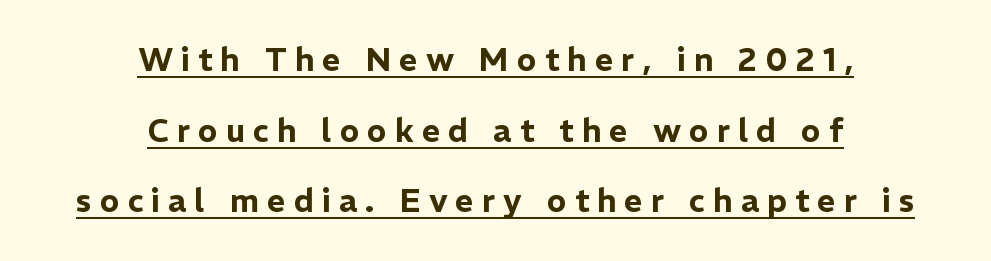
Vertical spacing — loose. The text block is weighted toward neither margin, spreading evenly from the middle. Spacing verdict: proportional, widths tailored to each character. Does the lettering tilt? It doesn't — this is upright.
